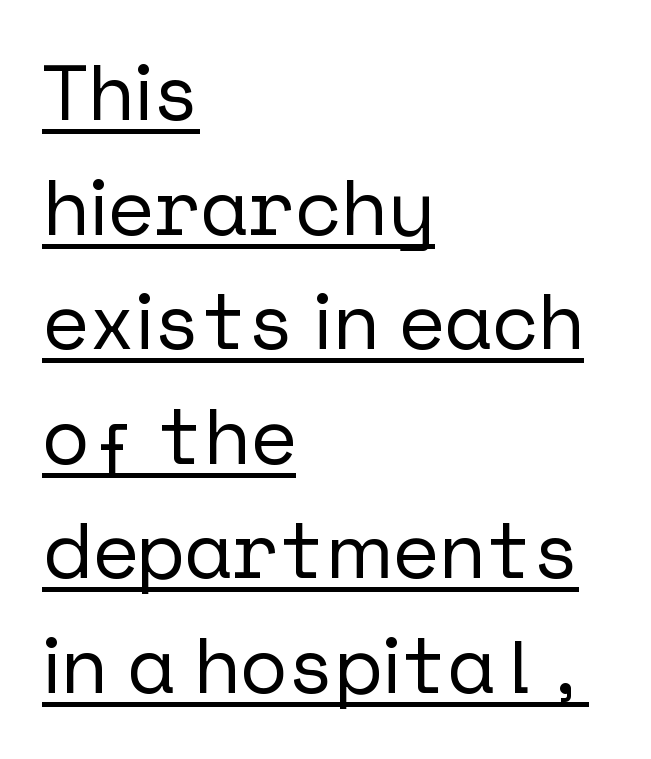
Observe the absence of serifs on each vertical stroke in this sample. The typography opts for an upright posture over an oblique one. What's the leading like? Ordinary, nothing unusual. This rendering leaves character spacing at its baseline value.
